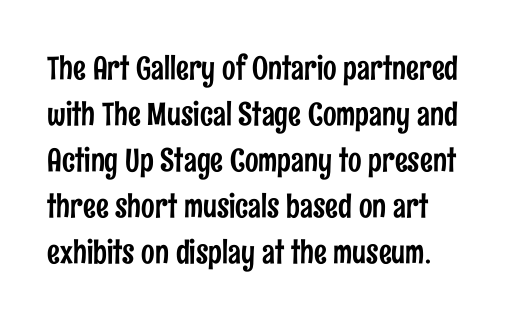
Q: Is the text italic (slanted)? A: No, it is upright.
Q: Is the typeface a serif or a sans-serif typeface? A: Sans-serif.
Q: Is the text underlined? A: No.
Q: Is the spacing between letters normal or unusually wide? A: Normal.
Q: Is the spacing between lines tight, normal or loose? A: Normal.
Q: Width (condensed, normal, or wide)? A: Condensed.
Q: Stroke contrast? A: Low.
Q: x-height? A: Medium.
Q: Monospaced? A: No.
